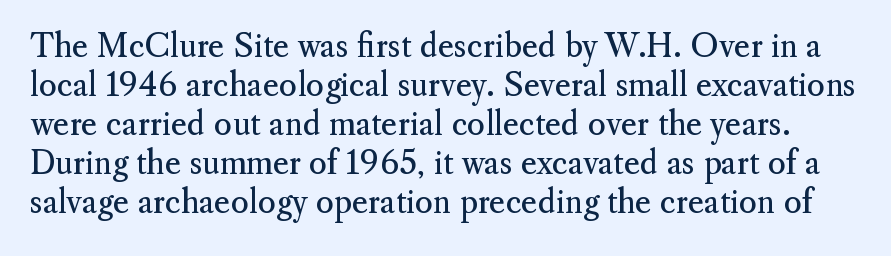
The image shows 31 px regular-weight serif type, upright; set normal line spacing (1.26x), normal letter spacing, not underlined; medium stroke contrast and a small x-height.
